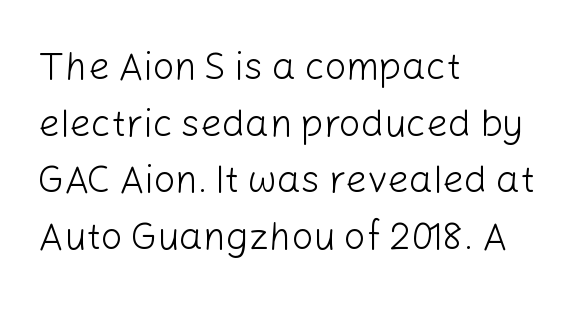
The image shows 38 px light sans-serif type, upright; set left-aligned, normal line spacing (1.49x), normal letter spacing, not underlined; low stroke contrast and a medium x-height.
